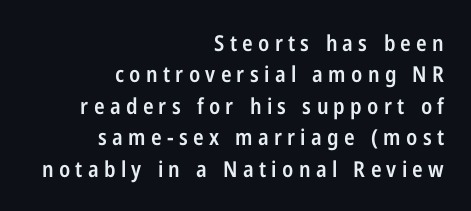
The image shows 22 px text type, upright; set right-aligned, normal line spacing (1.43x), unusually wide letter spacing (+0.24 em), not underlined.
